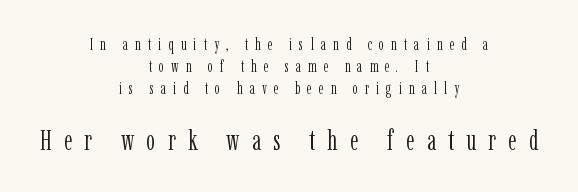
Q: Is the text bold? A: No.
Q: Is the text italic (slanted)? A: No, it is upright.
Q: Is the typeface a serif or a sans-serif typeface? A: Serif.
Q: Is the text underlined? A: No.
Q: How is the paragraph aligned? A: Centered.
Q: Is the spacing between letters normal or unusually wide? A: Unusually wide.
Q: Is the spacing between lines tight, normal or loose? A: Normal.
Q: Which block of text is set in a larger size, the first (top) or the second (bottom)? A: The second (bottom) one.
Q: Width (condensed, normal, or wide)? A: Condensed.
Q: Stroke contrast? A: Low.
Q: x-height? A: Medium.
Q: Monospaced? A: No.
